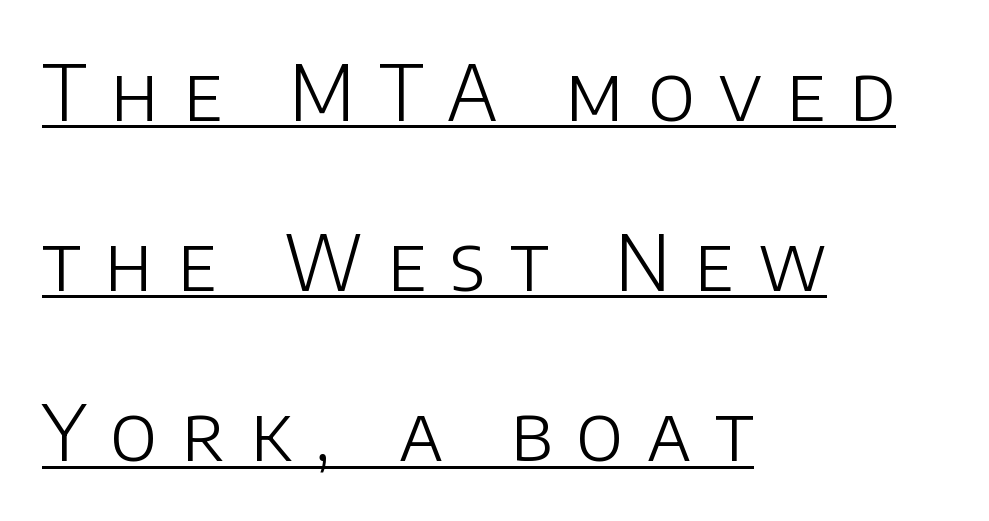
Q: Is the text bold? A: No.
Q: Is the text italic (slanted)? A: No, it is upright.
Q: Is the typeface a serif or a sans-serif typeface? A: Sans-serif.
Q: Is the text underlined? A: Yes.
Q: How is the paragraph aligned? A: Left-aligned.
Q: Is the spacing between letters normal or unusually wide? A: Unusually wide.
Q: Is the spacing between lines tight, normal or loose? A: Loose.
Q: Width (condensed, normal, or wide)? A: Normal.
Q: Stroke contrast? A: Low.
Q: x-height? A: Large.
Q: Monospaced? A: No.
